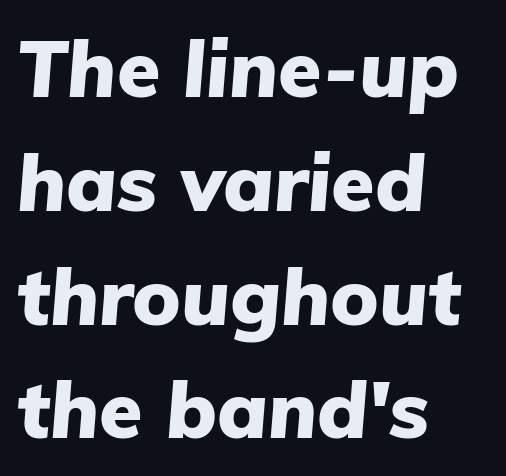
{"italic": "yes", "lean": "right", "slant_degrees": 5, "bold": "yes", "weight": "heavy", "width": "normal", "stroke_contrast": "low", "x_height": "medium", "monospaced": "no", "underline": "no", "align": "left", "line_spacing": "normal", "line_spacing_ratio": 1.44, "letter_spacing": "normal", "letter_spacing_em": 0.0, "glyph_px": 79}
